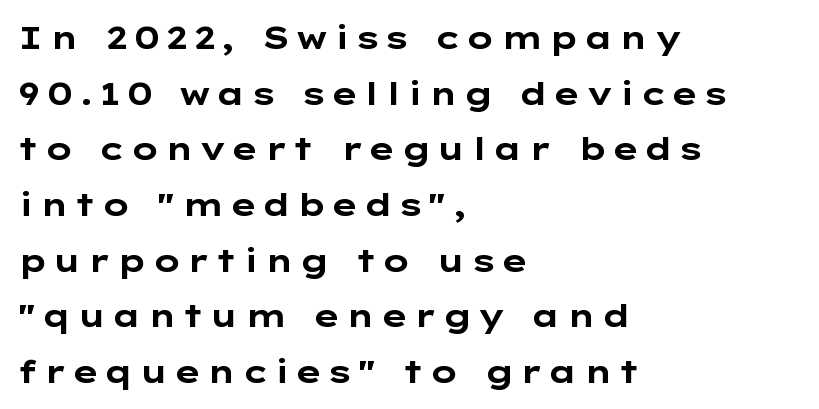
Q: Is the text bold? A: Yes.
Q: Is the text italic (slanted)? A: No, it is upright.
Q: Is the typeface a serif or a sans-serif typeface? A: Sans-serif.
Q: Is the text underlined? A: No.
Q: How is the paragraph aligned? A: Left-aligned.
Q: Width (condensed, normal, or wide)? A: Wide.
Q: Stroke contrast? A: Low.
Q: x-height? A: Medium.
Q: Monospaced? A: No.
